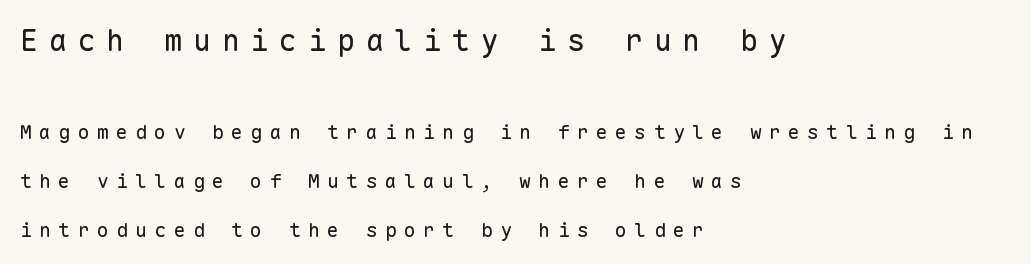
The horizontal fit of the characters is loose and conspicuously gappy. Italic: no, the glyphs are upright roman. Each letter, wide or thin by design, is forced into the same width here. Regarding leading, the lines here are spaced well apart.
